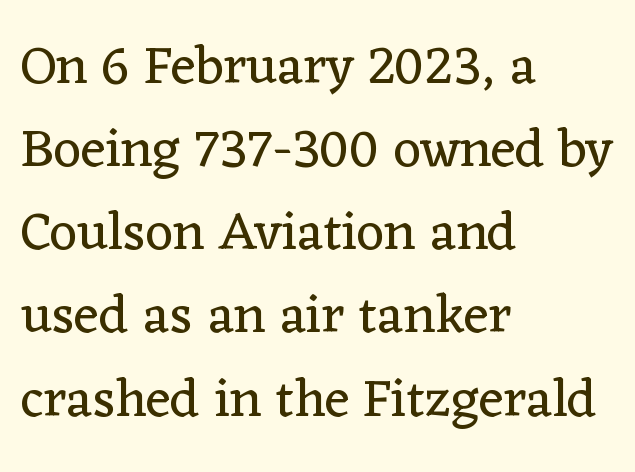
The image shows 54 px regular-weight serif type, upright; set left-aligned, normal line spacing (1.54x), normal letter spacing, not underlined; low stroke contrast and a medium x-height.
